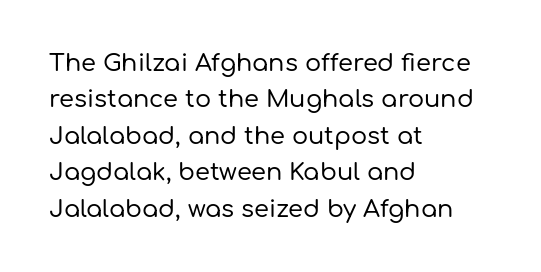
Q: Is the text italic (slanted)? A: No, it is upright.
Q: Is the text underlined? A: No.
Q: How is the paragraph aligned? A: Left-aligned.
Q: Is the spacing between letters normal or unusually wide? A: Normal.
Q: Is the spacing between lines tight, normal or loose? A: Normal.
